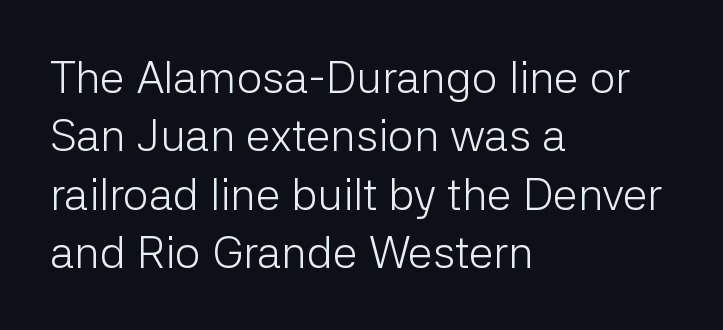
Q: Is the text bold? A: No.
Q: Is the text italic (slanted)? A: No, it is upright.
Q: Is the typeface a serif or a sans-serif typeface? A: Sans-serif.
Q: Is the text underlined? A: No.
Q: How is the paragraph aligned? A: Left-aligned.
Q: Is the spacing between letters normal or unusually wide? A: Normal.
Q: Is the spacing between lines tight, normal or loose? A: Normal.
Q: Width (condensed, normal, or wide)? A: Normal.
Q: Stroke contrast? A: Low.
Q: x-height? A: Medium.
Q: Monospaced? A: No.
